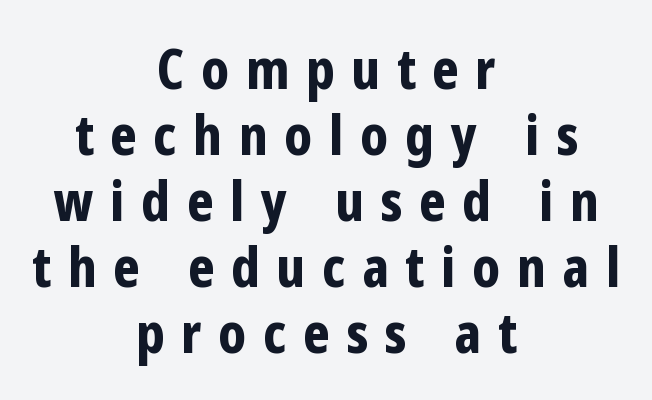
The rendering inserts visible extra space after every character. Anything drawn beneath the words? Only blank space. Strokes here are thick enough to call this a true bold. The rendering uses natural spacing where letterforms have individual widths.
